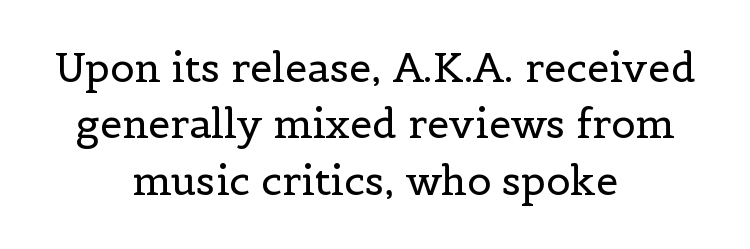
Q: Is the text bold? A: No.
Q: Is the text italic (slanted)? A: No, it is upright.
Q: Is the typeface a serif or a sans-serif typeface? A: Serif.
Q: Is the text underlined? A: No.
Q: How is the paragraph aligned? A: Centered.
Q: Is the spacing between letters normal or unusually wide? A: Normal.
Q: Is the spacing between lines tight, normal or loose? A: Normal.
Q: Width (condensed, normal, or wide)? A: Normal.
Q: x-height? A: Medium.
Q: Monospaced? A: No.
